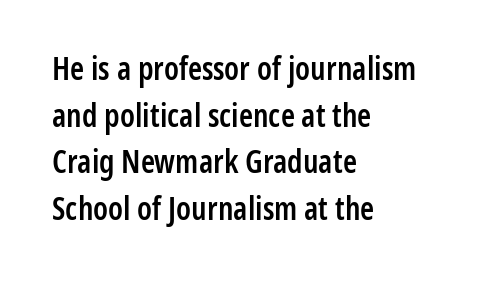
Q: Is the text bold? A: Semi-bold.
Q: Is the text italic (slanted)? A: No, it is upright.
Q: Is the typeface a serif or a sans-serif typeface? A: Sans-serif.
Q: Is the text underlined? A: No.
Q: How is the paragraph aligned? A: Left-aligned.
Q: Is the spacing between letters normal or unusually wide? A: Normal.
Q: Is the spacing between lines tight, normal or loose? A: Normal.
Q: Width (condensed, normal, or wide)? A: Condensed.
Q: Stroke contrast? A: Low.
Q: x-height? A: Medium.
Q: Monospaced? A: No.
